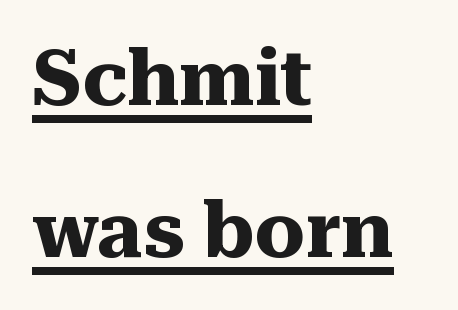
Q: Is the text bold? A: Yes.
Q: Is the text italic (slanted)? A: No, it is upright.
Q: Is the typeface a serif or a sans-serif typeface? A: Serif.
Q: Is the text underlined? A: Yes.
Q: How is the paragraph aligned? A: Left-aligned.
Q: Is the spacing between letters normal or unusually wide? A: Normal.
Q: Is the spacing between lines tight, normal or loose? A: Loose.
Q: Width (condensed, normal, or wide)? A: Normal.
Q: Stroke contrast? A: Medium.
Q: x-height? A: Medium.
Q: Monospaced? A: No.
